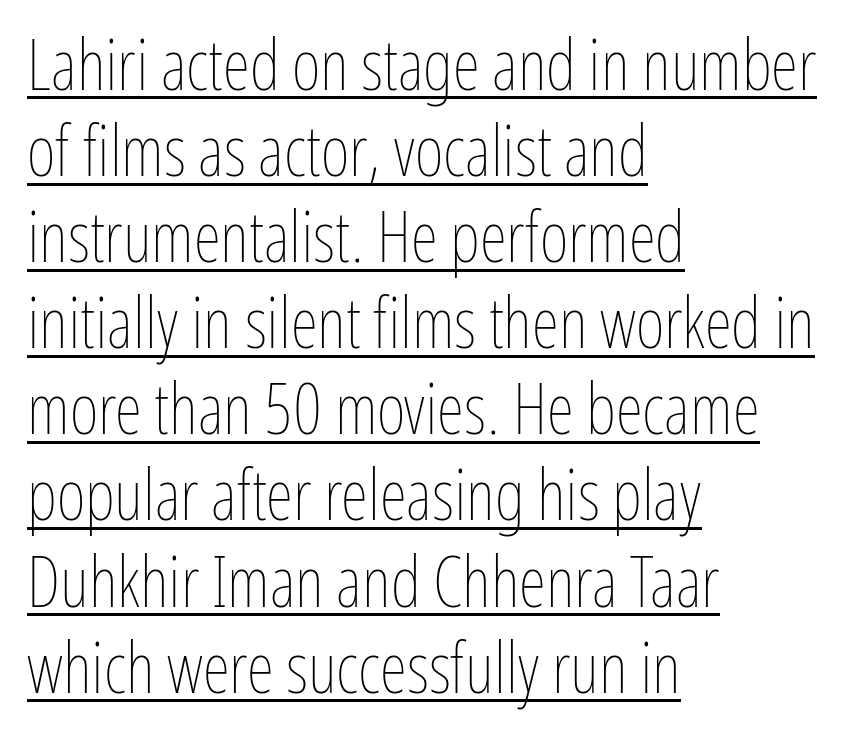
Q: Is the text bold? A: No.
Q: Is the text italic (slanted)? A: No, it is upright.
Q: Is the text underlined? A: Yes.
Q: How is the paragraph aligned? A: Left-aligned.
Q: Is the spacing between letters normal or unusually wide? A: Normal.
Q: Width (condensed, normal, or wide)? A: Condensed.
Q: Stroke contrast? A: Low.
Q: x-height? A: Medium.
Q: Monospaced? A: No.
